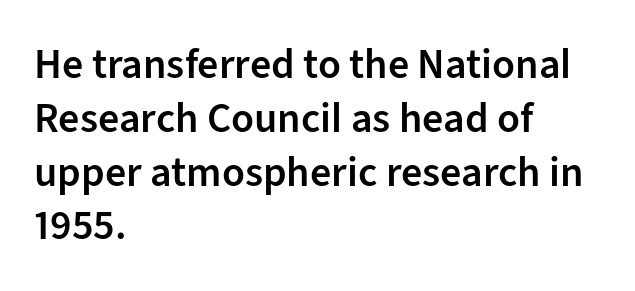
Q: Is the text bold? A: Semi-bold.
Q: Is the text italic (slanted)? A: No, it is upright.
Q: Is the typeface a serif or a sans-serif typeface? A: Sans-serif.
Q: Is the text underlined? A: No.
Q: How is the paragraph aligned? A: Left-aligned.
Q: Is the spacing between letters normal or unusually wide? A: Normal.
Q: Is the spacing between lines tight, normal or loose? A: Normal.
Q: Width (condensed, normal, or wide)? A: Normal.
Q: Stroke contrast? A: Low.
Q: x-height? A: Medium.
Q: Monospaced? A: No.
